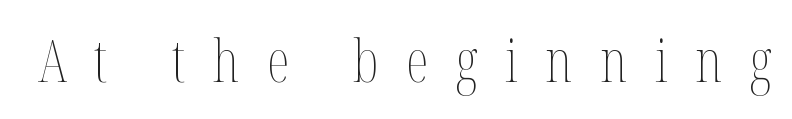
Q: Is the text bold? A: No.
Q: Is the text italic (slanted)? A: No, it is upright.
Q: Is the text underlined? A: No.
Q: Is the spacing between letters normal or unusually wide? A: Unusually wide.
Q: Width (condensed, normal, or wide)? A: Condensed.
Q: Stroke contrast? A: Medium.
Q: x-height? A: Medium.
Q: Monospaced? A: No.
